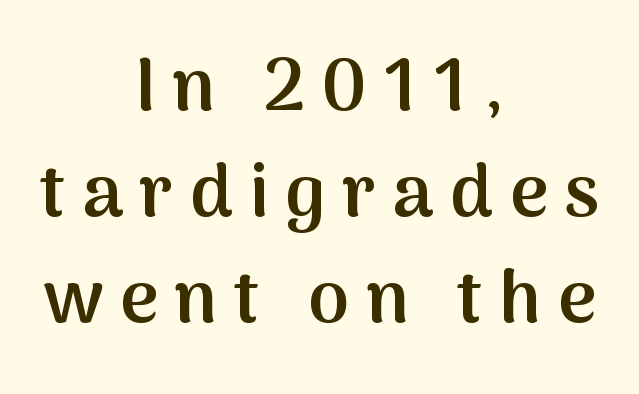
{"serif": "no", "italic": "no", "bold": "semi", "weight": "semibold", "width": "normal", "stroke_contrast": "medium", "x_height": "medium", "monospaced": "no", "underline": "no", "align": "center", "line_spacing": "normal", "line_spacing_ratio": 1.43, "letter_spacing": "wide", "letter_spacing_em": 0.22, "glyph_px": 74}
